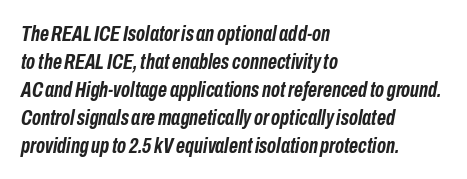
{"italic": "yes", "lean": "right", "slant_degrees": 10, "bold": "yes", "underline": "no", "align": "left", "line_spacing": "normal", "line_spacing_ratio": 1.27, "letter_spacing": "normal", "letter_spacing_em": 0.0, "glyph_px": 22}
